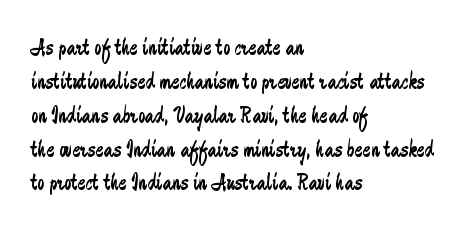
Decoration check: the copy has no underline. Teacher's note: observe the even left margin — that is flush-left alignment. Interline gaps are of average width in this sample. No chunkiness to these letters — they're not bold.
